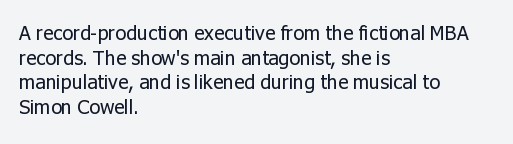
Casual observation: everything's shoved over to the left. This is not heavy type; no bold has been used. Italic? Not at all — the glyphs are vertical. The space beneath each line is pristine and unruled. No extra tracking has been applied to these lines.
